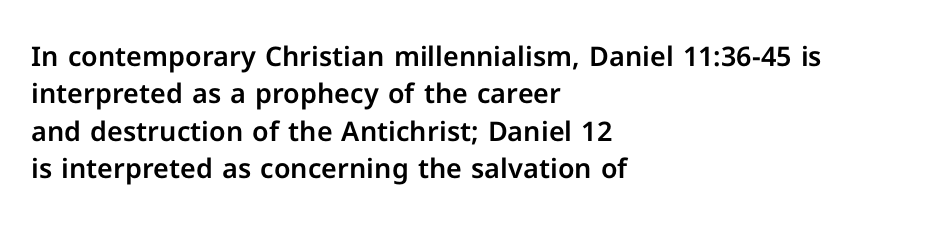
The image shows 27 px text type, upright; set left-aligned, normal line spacing (1.38x), normal letter spacing, not underlined.
